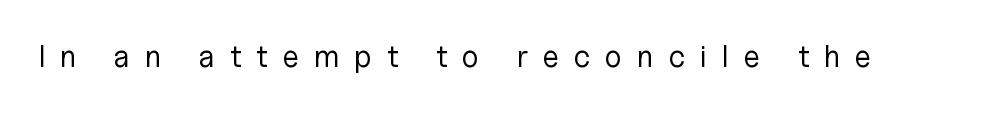
The image shows 30 px regular-weight sans-serif type, upright; set unusually wide letter spacing (+0.5 em), not underlined; low stroke contrast and a medium x-height.
